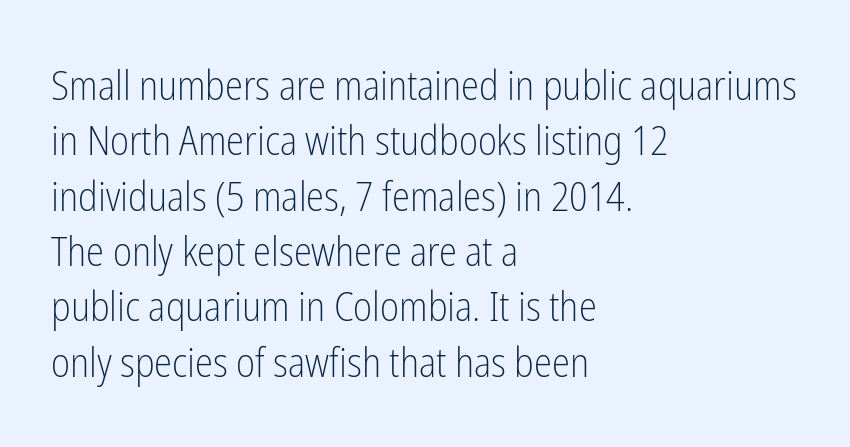
{"serif": "no", "italic": "no", "bold": "no", "weight": "light", "width": "condensed", "stroke_contrast": "low", "x_height": "medium", "monospaced": "no", "underline": "no", "align": "left", "line_spacing": "normal", "line_spacing_ratio": 1.35, "letter_spacing": "normal", "letter_spacing_em": 0.0, "glyph_px": 41}
